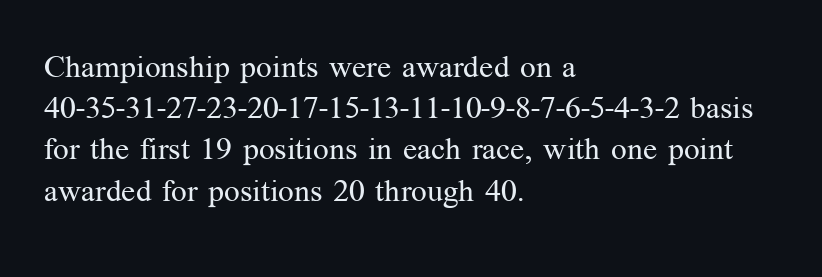
The compositor pushed each line to the left boundary. Is this a fixed-width face? No — the glyphs have proportional, varying widths. Nobody touched the tracking dial on this one. Is there much room between lines? A standard amount, neither cramped nor airy.
